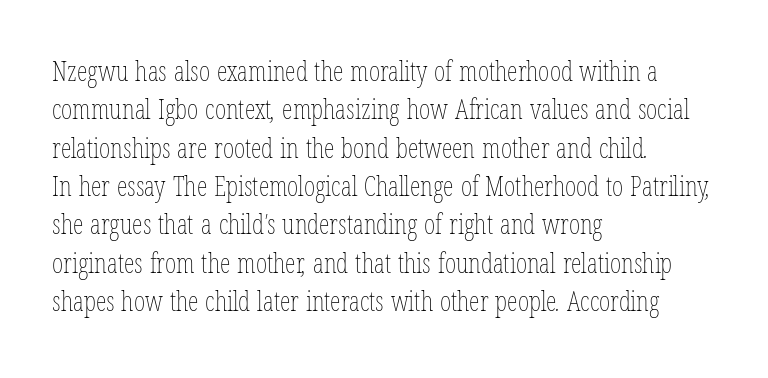
The image shows 27 px text type; set left-aligned, normal line spacing (1.42x), normal letter spacing, not underlined.
